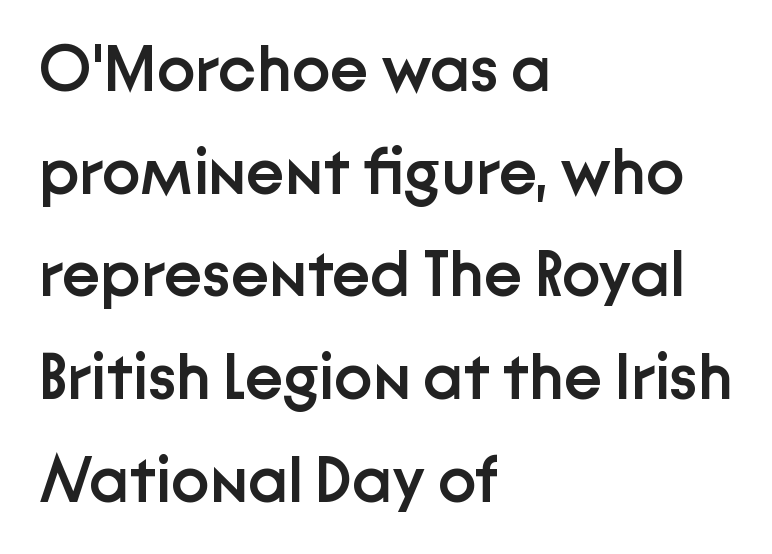
Q: Is the text bold? A: Semi-bold.
Q: Is the text italic (slanted)? A: No, it is upright.
Q: Is the typeface a serif or a sans-serif typeface? A: Sans-serif.
Q: Is the text underlined? A: No.
Q: How is the paragraph aligned? A: Left-aligned.
Q: Is the spacing between letters normal or unusually wide? A: Normal.
Q: Is the spacing between lines tight, normal or loose? A: Normal.
Q: Width (condensed, normal, or wide)? A: Normal.
Q: Stroke contrast? A: Low.
Q: x-height? A: Medium.
Q: Monospaced? A: No.
